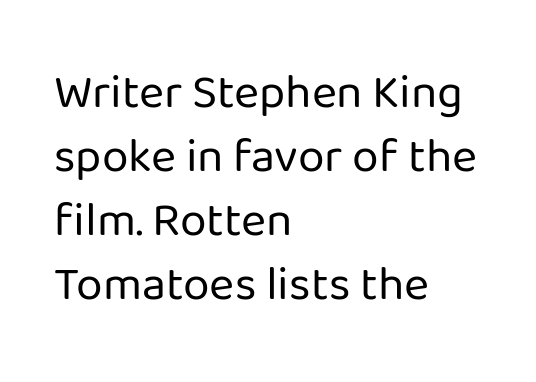
{"serif": "no", "italic": "no", "bold": "no", "weight": "regular", "width": "normal", "stroke_contrast": "low", "x_height": "medium", "monospaced": "no", "underline": "no", "align": "left", "line_spacing": "normal", "line_spacing_ratio": 1.33, "letter_spacing": "normal", "letter_spacing_em": 0.0, "glyph_px": 48}
